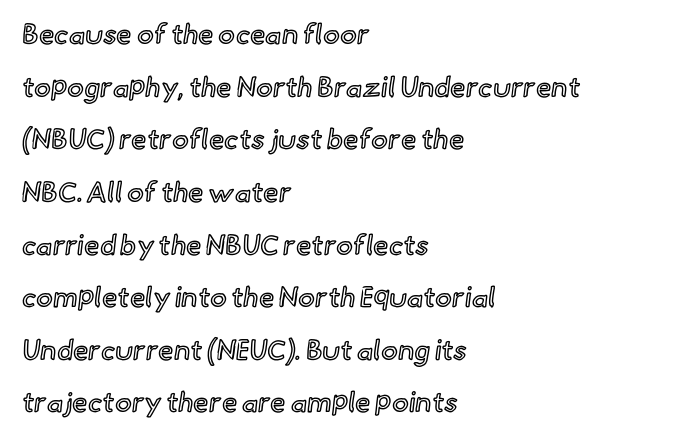
The image shows 28 px text type; set left-aligned, line spacing 1.88x, normal letter spacing, not underlined; a small x-height.
